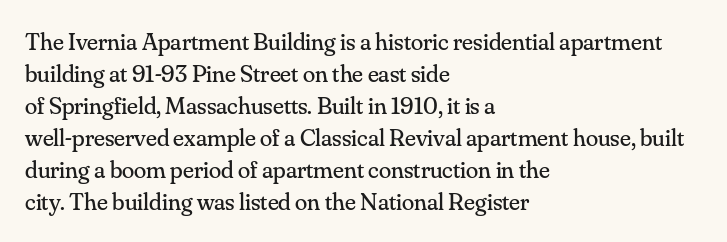
{"italic": "no", "bold": "no", "underline": "no", "align": "left", "line_spacing": "normal", "line_spacing_ratio": 1.28, "letter_spacing": "normal", "letter_spacing_em": 0.0, "glyph_px": 25}
